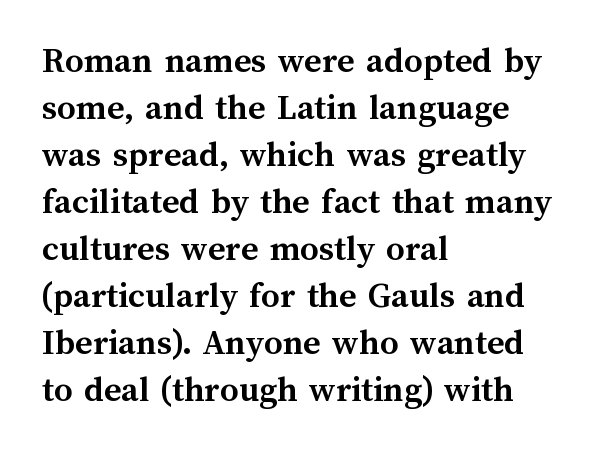
{"italic": "no", "bold": "yes", "weight": "semibold", "width": "normal", "stroke_contrast": "medium", "x_height": "medium", "monospaced": "no", "underline": "no", "align": "left", "line_spacing": "normal", "line_spacing_ratio": 1.27, "letter_spacing": "normal", "letter_spacing_em": 0.0, "glyph_px": 37}
